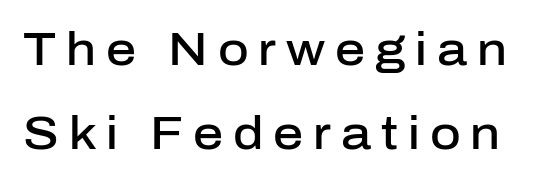
The image shows 47 px semibold sans-serif type, upright; set line spacing 1.79x, unusually wide letter spacing (+0.21 em), not underlined; low stroke contrast and a medium x-height.
